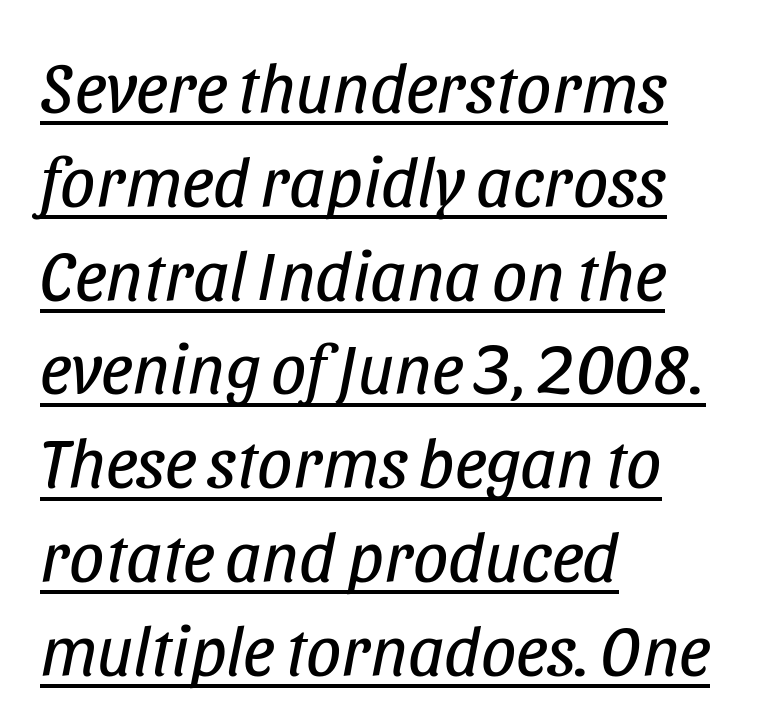
Which margin do the lines hug? The left one — the right edge is uneven. Letters have the restrained weight of plain body copy at most. Rendered with sloped, italic letterforms. Is this a fixed-width face? No — the glyphs have proportional, varying widths.
